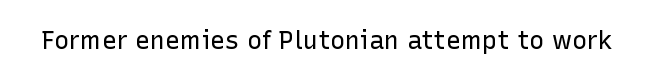
{"italic": "no", "bold": "no", "underline": "no", "letter_spacing": "normal", "letter_spacing_em": 0.0, "glyph_px": 25}
